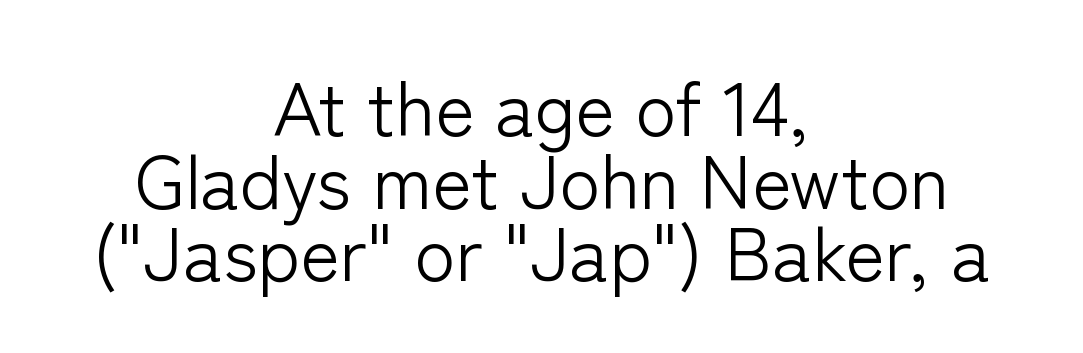
Q: Is the text bold? A: No.
Q: Is the text italic (slanted)? A: No, it is upright.
Q: Is the typeface a serif or a sans-serif typeface? A: Sans-serif.
Q: Is the text underlined? A: No.
Q: How is the paragraph aligned? A: Centered.
Q: Is the spacing between letters normal or unusually wide? A: Normal.
Q: Is the spacing between lines tight, normal or loose? A: Tight.
Q: Width (condensed, normal, or wide)? A: Normal.
Q: Stroke contrast? A: Low.
Q: x-height? A: Medium.
Q: Monospaced? A: No.
